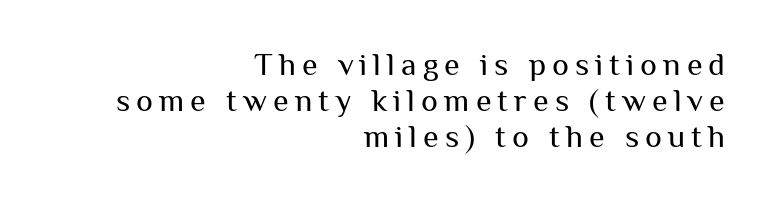
The image shows 32 px regular-weight sans-serif type, upright; set right-aligned, tight line spacing (1.13x), not underlined; medium stroke contrast and a medium x-height.
